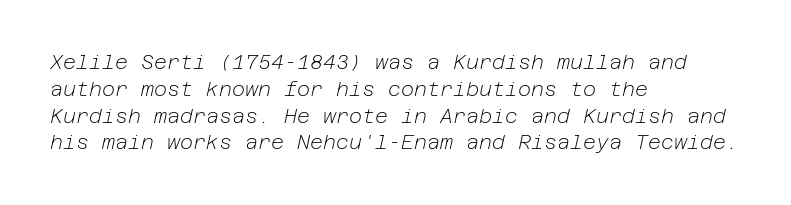
Words float on clear page, feet unadorned. Short note: letters normally spaced. This sample uses an oblique cut, with every glyph tilted off the vertical. Stroke thickness stays within the range of a standard reading face or lighter.
